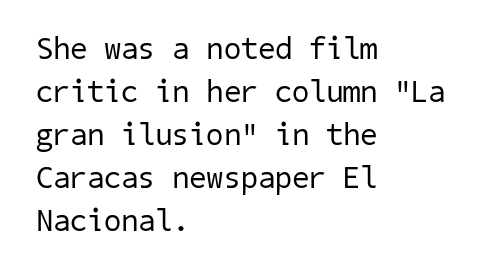
Q: Is the text bold? A: No.
Q: Is the typeface a serif or a sans-serif typeface? A: Sans-serif.
Q: Is the text underlined? A: No.
Q: How is the paragraph aligned? A: Left-aligned.
Q: Is the spacing between letters normal or unusually wide? A: Normal.
Q: Is the spacing between lines tight, normal or loose? A: Normal.
Q: Width (condensed, normal, or wide)? A: Normal.
Q: Stroke contrast? A: Low.
Q: x-height? A: Medium.
